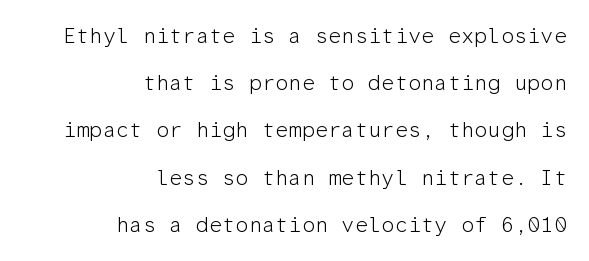
{"italic": "no", "bold": "no", "underline": "no", "align": "right", "line_spacing": "loose", "line_spacing_ratio": 2.25, "letter_spacing": "normal", "letter_spacing_em": 0.0, "glyph_px": 21}
